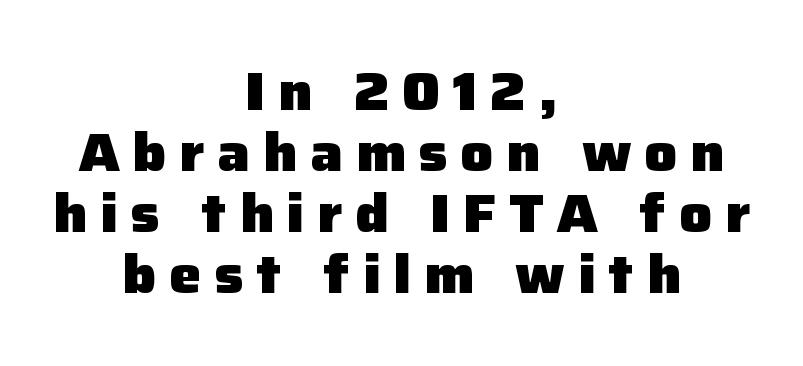
Q: Is the text bold? A: Yes.
Q: Is the text italic (slanted)? A: No, it is upright.
Q: Is the typeface a serif or a sans-serif typeface? A: Sans-serif.
Q: Is the text underlined? A: No.
Q: How is the paragraph aligned? A: Centered.
Q: Is the spacing between letters normal or unusually wide? A: Unusually wide.
Q: Is the spacing between lines tight, normal or loose? A: Tight.
Q: Width (condensed, normal, or wide)? A: Normal.
Q: Stroke contrast? A: Low.
Q: x-height? A: Medium.
Q: Monospaced? A: No.
